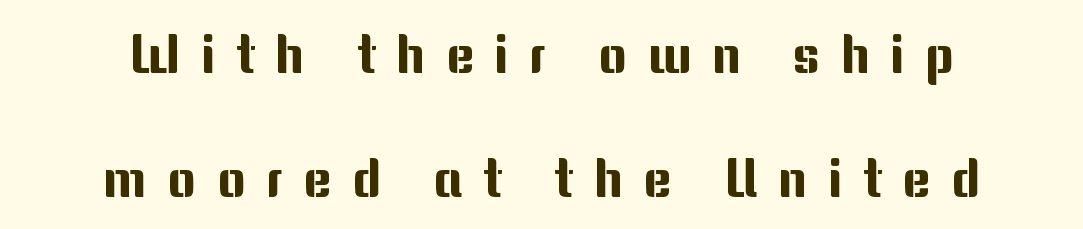
{"serif": "no", "italic": "no", "width": "normal", "stroke_contrast": "medium", "x_height": "medium", "monospaced": "no", "underline": "no", "align": "center", "line_spacing": "loose", "line_spacing_ratio": 2.29, "letter_spacing": "wide", "letter_spacing_em": 0.38, "glyph_px": 54}
